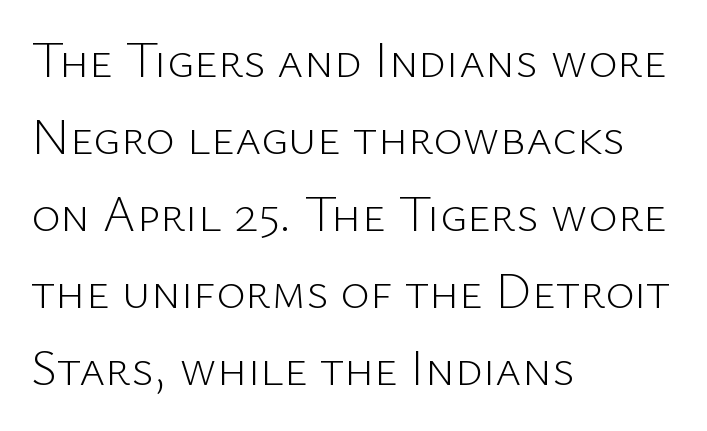
The image shows 50 px light sans-serif type, upright; set left-aligned, normal line spacing (1.54x), normal letter spacing, not underlined; low stroke contrast and a medium x-height.
